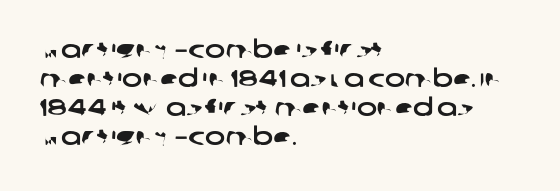
Q: Is the text underlined? A: No.
Q: How is the paragraph aligned? A: Left-aligned.
Q: Is the spacing between letters normal or unusually wide? A: Normal.
